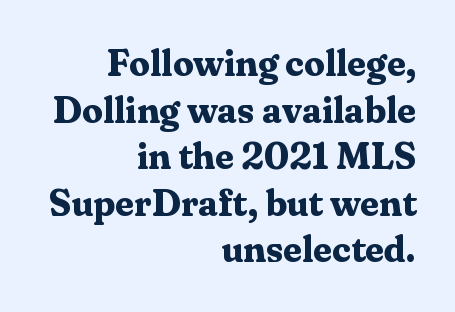
Q: Is the text bold? A: Yes.
Q: Is the text italic (slanted)? A: No, it is upright.
Q: Is the typeface a serif or a sans-serif typeface? A: Serif.
Q: Is the text underlined? A: No.
Q: How is the paragraph aligned? A: Right-aligned.
Q: Is the spacing between letters normal or unusually wide? A: Normal.
Q: Is the spacing between lines tight, normal or loose? A: Normal.
Q: Width (condensed, normal, or wide)? A: Normal.
Q: Stroke contrast? A: Medium.
Q: x-height? A: Medium.
Q: Monospaced? A: No.
